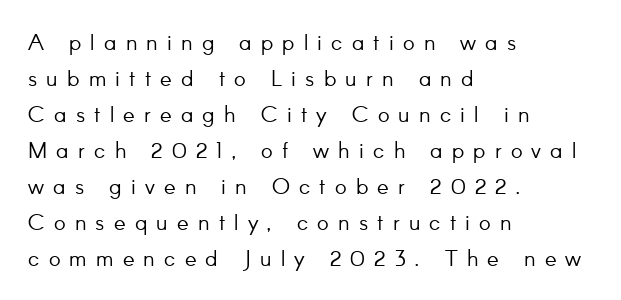
The image shows 22 px text type, upright; set left-aligned, normal line spacing (1.64x), unusually wide letter spacing (+0.42 em), not underlined.
